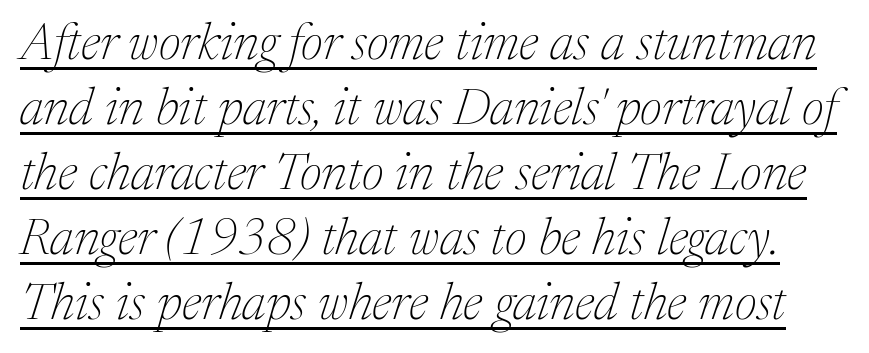
Q: Is the text bold? A: No.
Q: Is the text italic (slanted)? A: Yes, it leans right by about 17 degrees.
Q: Is the typeface a serif or a sans-serif typeface? A: Serif.
Q: Is the text underlined? A: Yes.
Q: Is the spacing between letters normal or unusually wide? A: Normal.
Q: Is the spacing between lines tight, normal or loose? A: Normal.
Q: Width (condensed, normal, or wide)? A: Normal.
Q: Stroke contrast? A: Medium.
Q: x-height? A: Medium.
Q: Monospaced? A: No.
